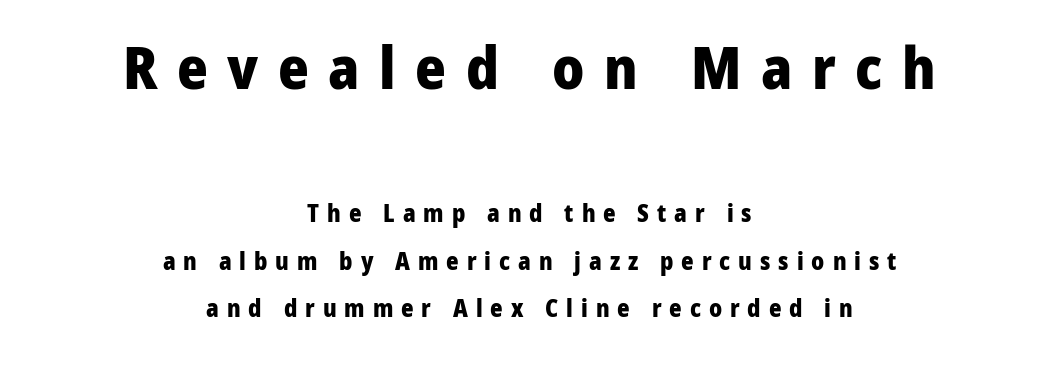
Q: Is the text bold? A: Yes.
Q: Is the text italic (slanted)? A: No, it is upright.
Q: Is the typeface a serif or a sans-serif typeface? A: Sans-serif.
Q: Is the text underlined? A: No.
Q: How is the paragraph aligned? A: Centered.
Q: Is the spacing between letters normal or unusually wide? A: Unusually wide.
Q: Is the spacing between lines tight, normal or loose? A: Loose.
Q: Which block of text is set in a larger size, the first (top) or the second (bottom)? A: The first (top) one.
Q: Width (condensed, normal, or wide)? A: Normal.
Q: Stroke contrast? A: Low.
Q: x-height? A: Medium.
Q: Monospaced? A: No.
